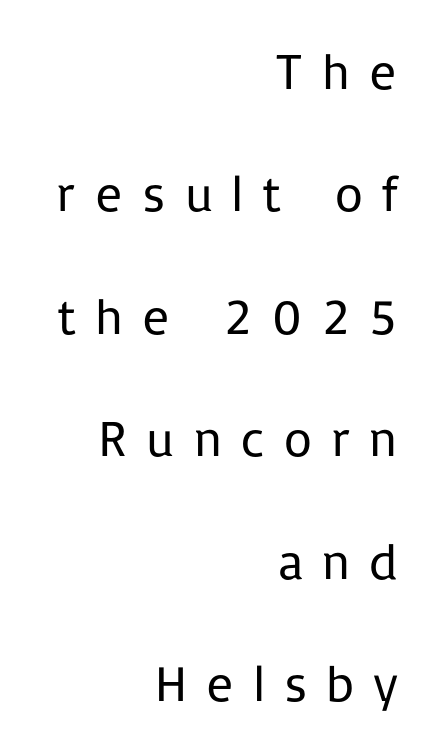
Q: Is the text bold? A: No.
Q: Is the text italic (slanted)? A: No, it is upright.
Q: Is the typeface a serif or a sans-serif typeface? A: Sans-serif.
Q: Is the text underlined? A: No.
Q: How is the paragraph aligned? A: Right-aligned.
Q: Is the spacing between letters normal or unusually wide? A: Unusually wide.
Q: Is the spacing between lines tight, normal or loose? A: Loose.
Q: Width (condensed, normal, or wide)? A: Normal.
Q: Stroke contrast? A: Low.
Q: x-height? A: Medium.
Q: Monospaced? A: No.
